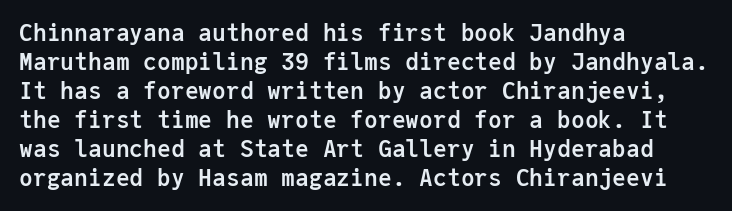
The typography opts for an upright posture over an oblique one. What weight is shown? A full bold with thick strokes. How would I describe the line gaps? Plain and ordinary. Each line starts at the same left margin while the right side varies.
